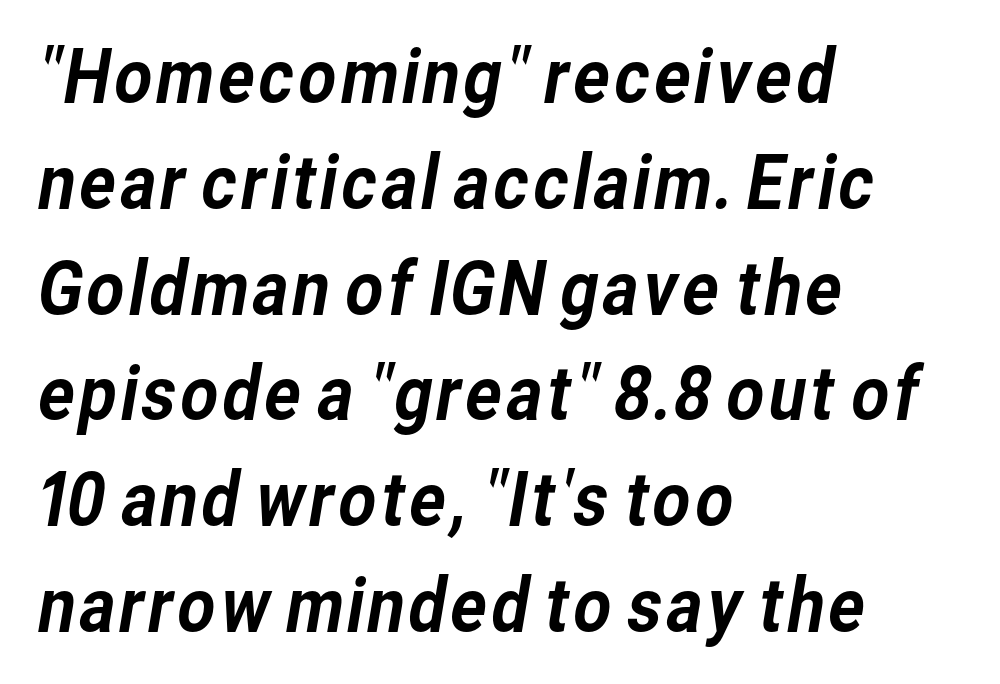
The image shows 74 px sans-serif type; set left-aligned, normal line spacing (1.43x), normal letter spacing, not underlined; low stroke contrast and a medium x-height.
